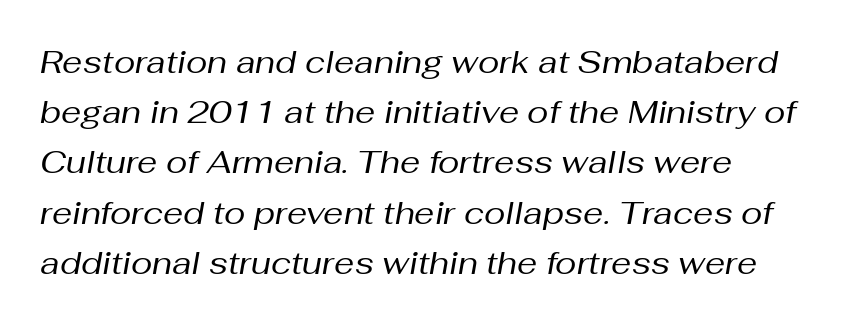
Q: Is the text bold? A: No.
Q: Is the text italic (slanted)? A: Yes, it leans right by about 10 degrees.
Q: Is the text underlined? A: No.
Q: Is the spacing between letters normal or unusually wide? A: Normal.
Q: Is the spacing between lines tight, normal or loose? A: Normal.
Q: Width (condensed, normal, or wide)? A: Normal.
Q: Stroke contrast? A: Medium.
Q: x-height? A: Medium.
Q: Monospaced? A: No.
